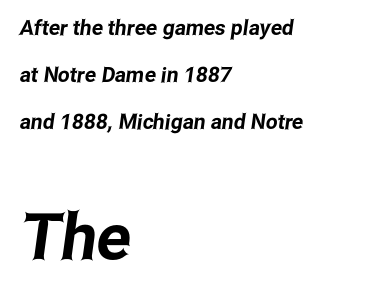
{"serif": "no", "width": "condensed", "stroke_contrast": "low", "x_height": "medium", "monospaced": "no", "underline": "no", "align": "left", "line_spacing": "loose", "line_spacing_ratio": 2.24, "letter_spacing": "normal", "letter_spacing_em": 0.0, "larger_block": "second", "size_ratio": 3.05, "glyph_px": 64}
